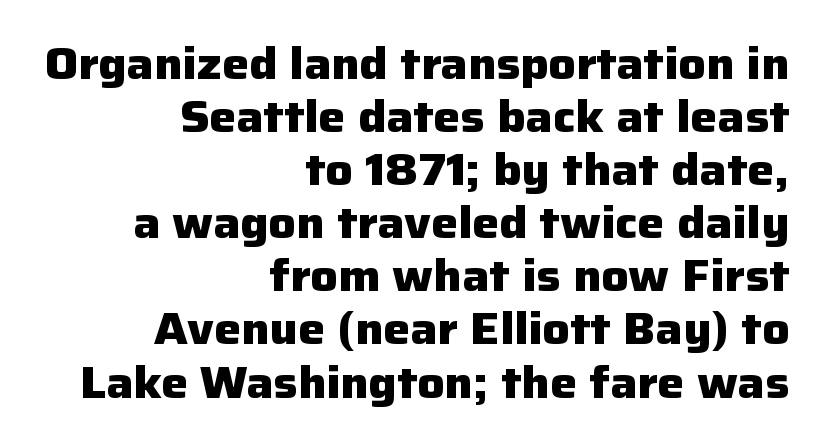
Q: Is the text bold? A: Yes.
Q: Is the text italic (slanted)? A: No, it is upright.
Q: Is the typeface a serif or a sans-serif typeface? A: Sans-serif.
Q: Is the text underlined? A: No.
Q: How is the paragraph aligned? A: Right-aligned.
Q: Is the spacing between letters normal or unusually wide? A: Normal.
Q: Width (condensed, normal, or wide)? A: Normal.
Q: Stroke contrast? A: Low.
Q: x-height? A: Medium.
Q: Monospaced? A: No.
